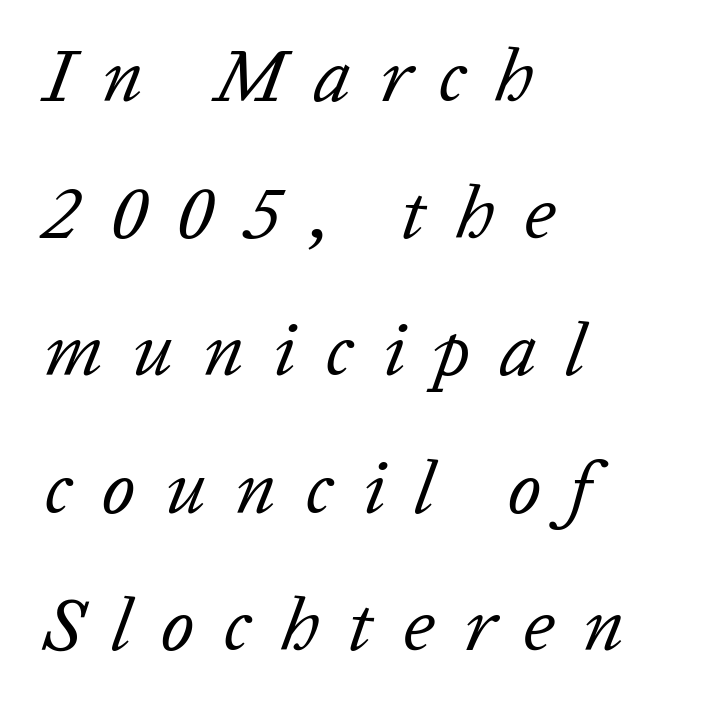
The image shows 75 px regular-weight type, italic (leaning right); set left-aligned, line spacing 1.83x, unusually wide letter spacing (+0.39 em), not underlined; low stroke contrast and a medium x-height.
